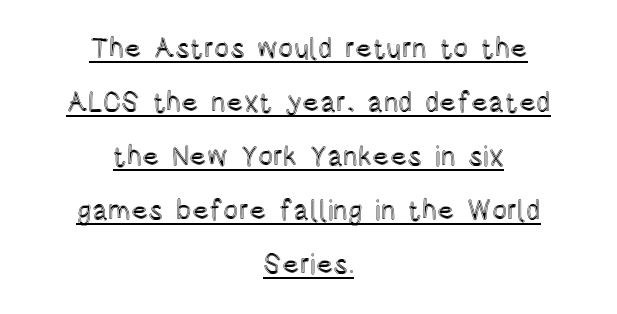
Each new line begins a long way beneath the previous one. The paragraph shown floats in the horizontal middle. Inter-character spacing is left at the font's built-in metrics. This is roman type, the default non-slanted kind. Is there an underline? Yes — a line sits under the letters.
